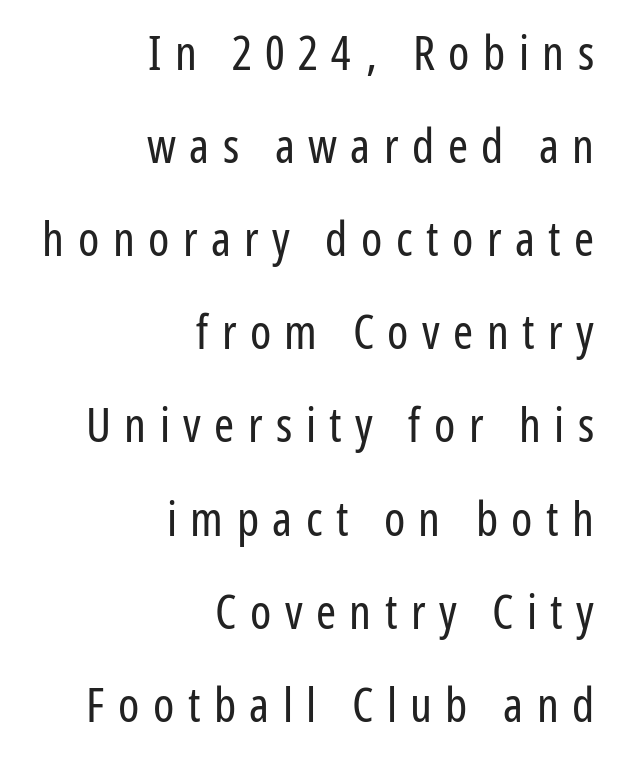
{"serif": "no", "italic": "no", "bold": "no", "weight": "regular", "width": "condensed", "stroke_contrast": "low", "x_height": "medium", "monospaced": "no", "underline": "no", "align": "right", "line_spacing": "loose", "line_spacing_ratio": 1.94, "letter_spacing": "wide", "letter_spacing_em": 0.28, "glyph_px": 48}
